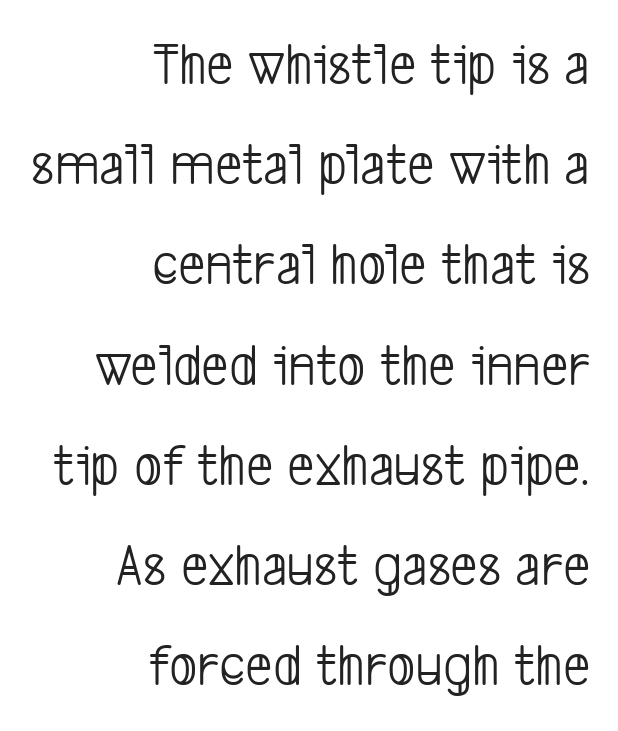
This block has exactly the height ordinary leading produces. Spacing between characters is what you'd get straight out of the box. Beneath every word, the page is bare. Type style note: lacks serifs.
